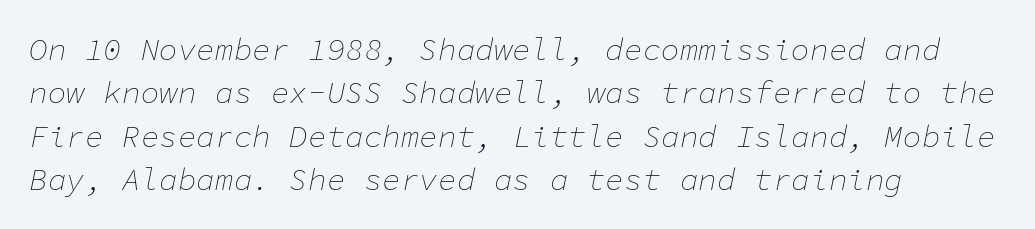
Type without underlining. Quick note: interline space is typical. Compared with typical body copy, the letter spacing here is the same. Does the copy run flush right? No — it runs flush left. Every character sits at an angle, as italics do. Every character here occupies the same horizontal width, giving the sample a typewriter-like rhythm.
